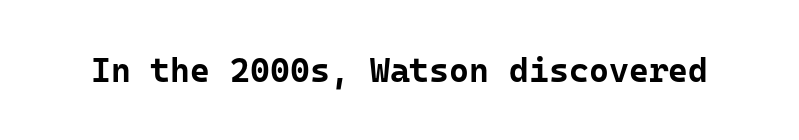
{"serif": "no", "italic": "no", "bold": "yes", "weight": "bold", "width": "normal", "stroke_contrast": "low", "x_height": "medium", "monospaced": "yes", "underline": "no", "letter_spacing": "normal", "letter_spacing_em": 0.0, "glyph_px": 34}
